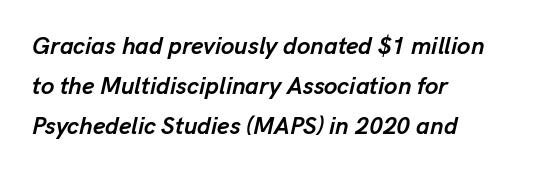
Q: Is the text bold? A: Yes.
Q: Is the text italic (slanted)? A: Yes, it leans right by about 13 degrees.
Q: Is the text underlined? A: No.
Q: How is the paragraph aligned? A: Left-aligned.
Q: Is the spacing between letters normal or unusually wide? A: Normal.
Q: Is the spacing between lines tight, normal or loose? A: Normal.
